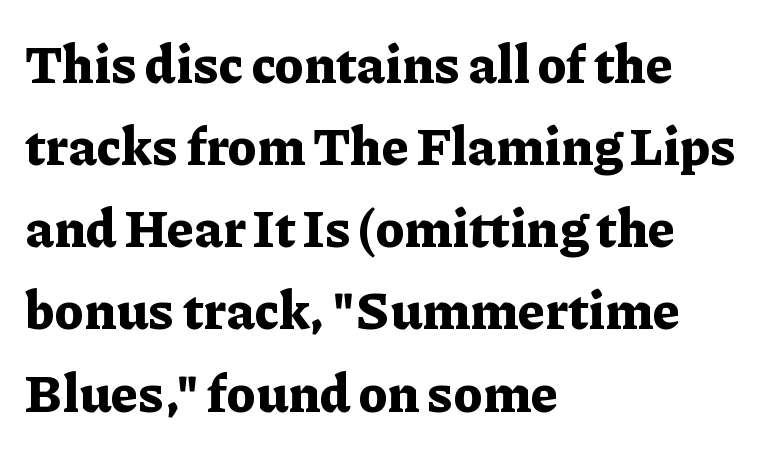
The image shows 52 px bold serif type, upright; set left-aligned, normal line spacing (1.58x), normal letter spacing, not underlined; low stroke contrast and a medium x-height.
